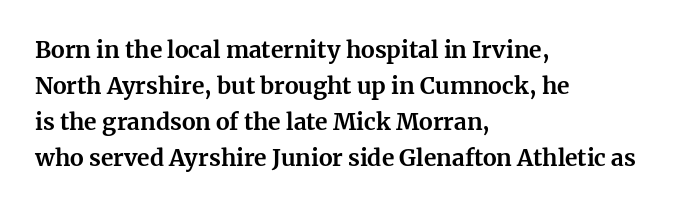
The line-height multiplier appears to be the usual default. Plain, unruled lines of type. The type is set solid horizontally, with unmodified tracking. Horizontal alignment here is leftward, the default for most running prose. Does the weight exceed regular? Yes, all the way to bold.
